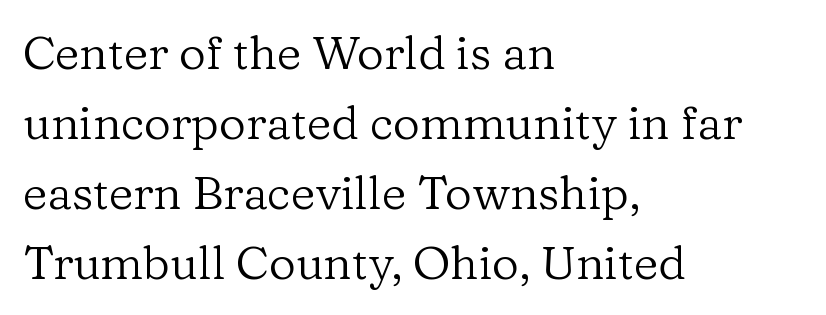
Is this a heavy cut? Hardly; it is regular or lighter. Line starts are locked; line ends wander. The rendering uses natural spacing where letterforms have individual widths. Beneath every word, the page is bare. Nothing unusual about the tracking: characters are spaced as the font intends.
